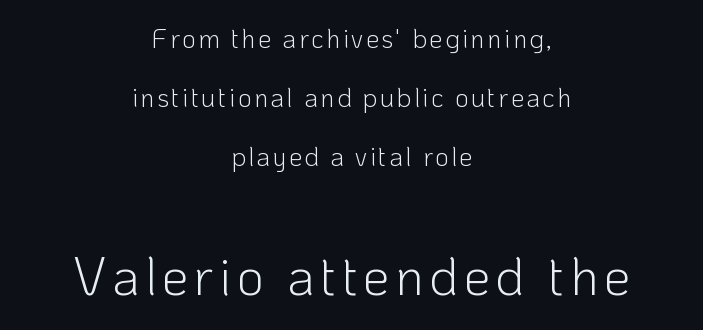
The image shows 53 px light sans-serif type, upright; set centered, loose line spacing (2.27x), not underlined; the second (bottom) block is 2.04x larger; low stroke contrast and a medium x-height.
